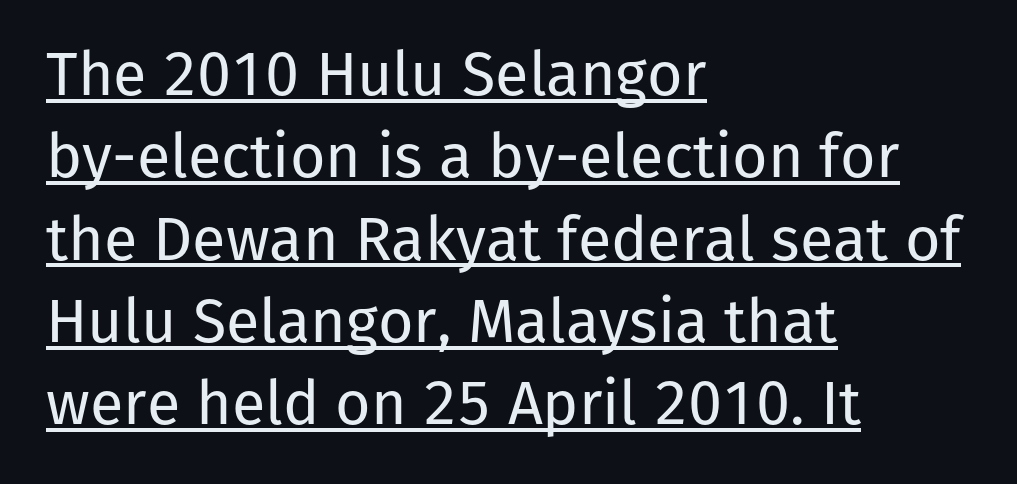
Leftover space on each line is placed entirely after the last word. Weight class: somewhere from thin through regular. These characters rest on top of a visible drawn line. Is this a fixed-width face? No — the glyphs have proportional, varying widths.
